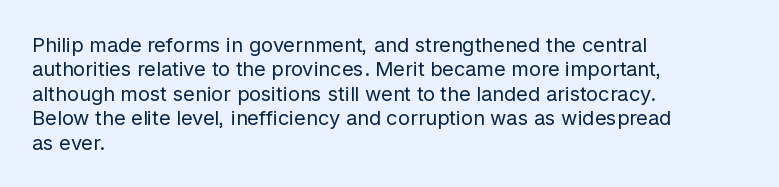
Q: Is the text bold? A: No.
Q: Is the text italic (slanted)? A: No, it is upright.
Q: Is the text underlined? A: No.
Q: How is the paragraph aligned? A: Left-aligned.
Q: Is the spacing between letters normal or unusually wide? A: Normal.
